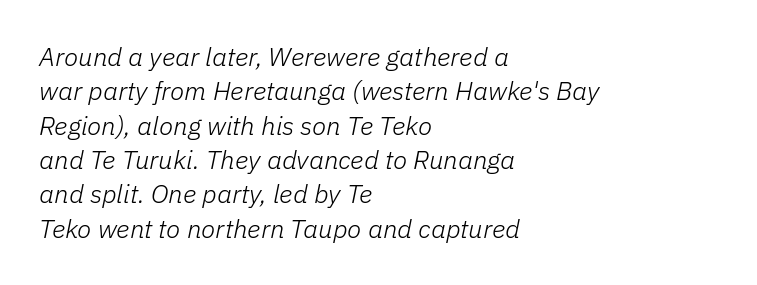
The image shows 26 px text type, italic (leaning right); set left-aligned, normal line spacing (1.32x), normal letter spacing, not underlined.
